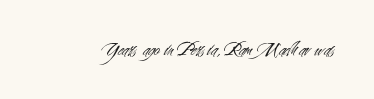
Q: Is the text bold? A: No.
Q: Is the text italic (slanted)? A: Yes.
Q: Is the text underlined? A: No.
Q: Is the spacing between letters normal or unusually wide? A: Normal.
